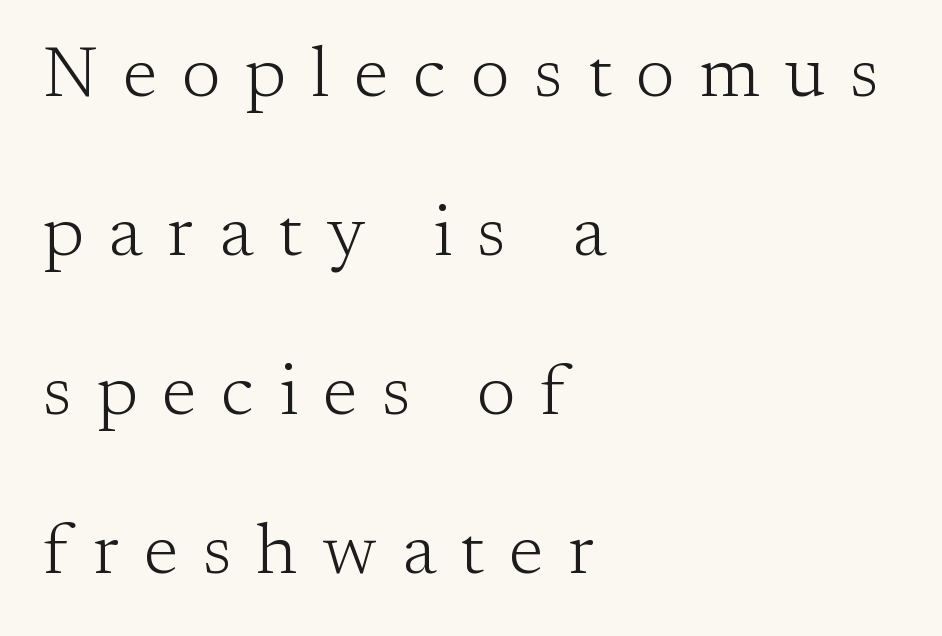
Q: Is the text bold? A: No.
Q: Is the text italic (slanted)? A: No, it is upright.
Q: Is the typeface a serif or a sans-serif typeface? A: Serif.
Q: Is the text underlined? A: No.
Q: How is the paragraph aligned? A: Left-aligned.
Q: Is the spacing between letters normal or unusually wide? A: Unusually wide.
Q: Is the spacing between lines tight, normal or loose? A: Loose.
Q: Width (condensed, normal, or wide)? A: Normal.
Q: Stroke contrast? A: Low.
Q: x-height? A: Medium.
Q: Monospaced? A: No.
